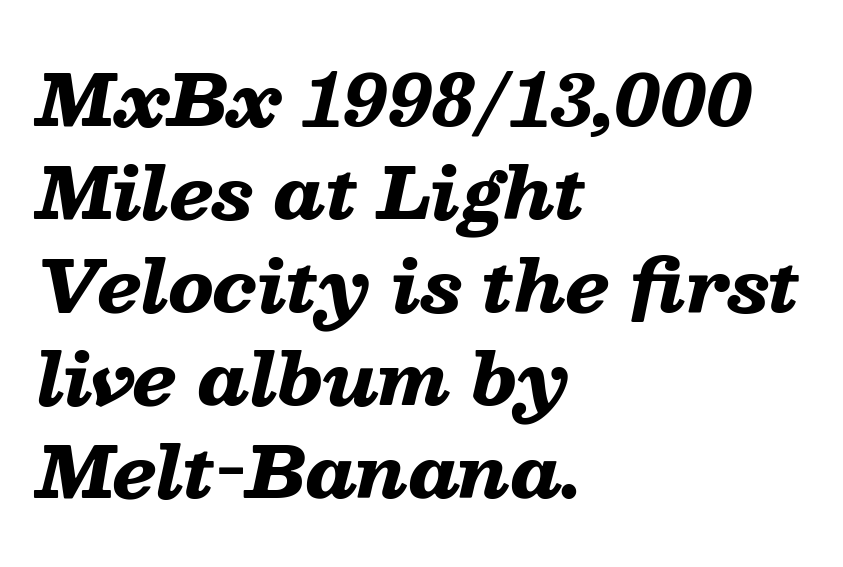
The passage shown is emphatically bold. The space beneath each line is pristine and unruled. The compositor pushed each line to the left boundary. The glyphs look as if they've been sheared to an angle. The face used here is proportionally spaced, like ordinary book or web type. You could call the tracking neutral — neither tight nor loose.
